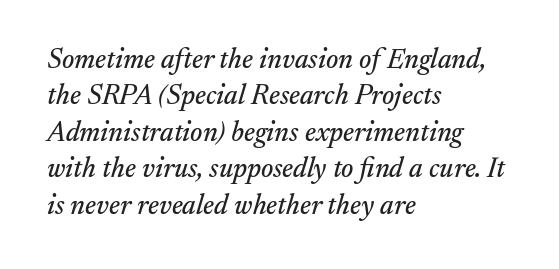
Q: Is the text italic (slanted)? A: Yes, it leans right by about 17 degrees.
Q: Is the typeface a serif or a sans-serif typeface? A: Serif.
Q: Is the text underlined? A: No.
Q: How is the paragraph aligned? A: Left-aligned.
Q: Is the spacing between letters normal or unusually wide? A: Normal.
Q: Is the spacing between lines tight, normal or loose? A: Normal.
Q: Width (condensed, normal, or wide)? A: Normal.
Q: Stroke contrast? A: Medium.
Q: x-height? A: Small.
Q: Monospaced? A: No.
